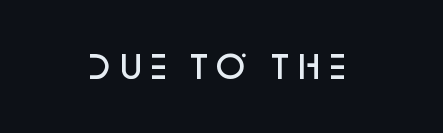
Q: Is the text bold? A: Semi-bold.
Q: Is the text italic (slanted)? A: No, it is upright.
Q: Is the typeface a serif or a sans-serif typeface? A: Sans-serif.
Q: Is the text underlined? A: No.
Q: Is the spacing between letters normal or unusually wide? A: Normal.
Q: Width (condensed, normal, or wide)? A: Normal.
Q: Stroke contrast? A: Low.
Q: x-height? A: Large.
Q: Monospaced? A: No.
